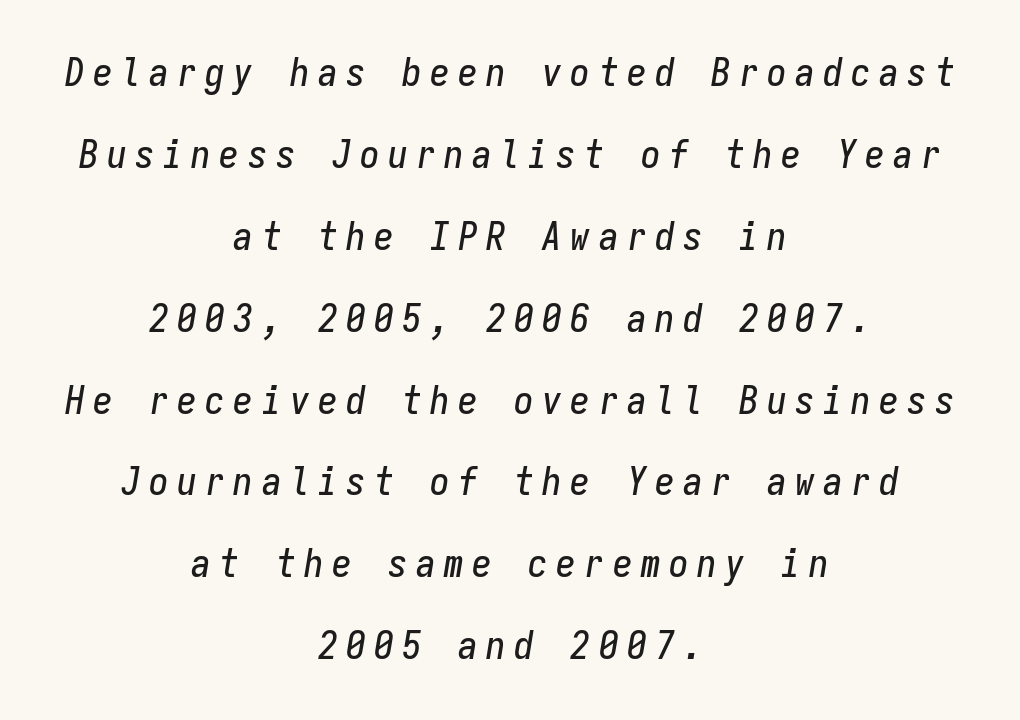
This sample trades compactness for vertical openness between lines. Glyph-to-glyph distance is far greater than everyday printed text. Letters rest on an invisible, unmarked baseline. The letters march in equal steps, a hallmark of fixed-pitch type. Designer's note — italics engaged. Centered paragraph, ragged on both sides.
